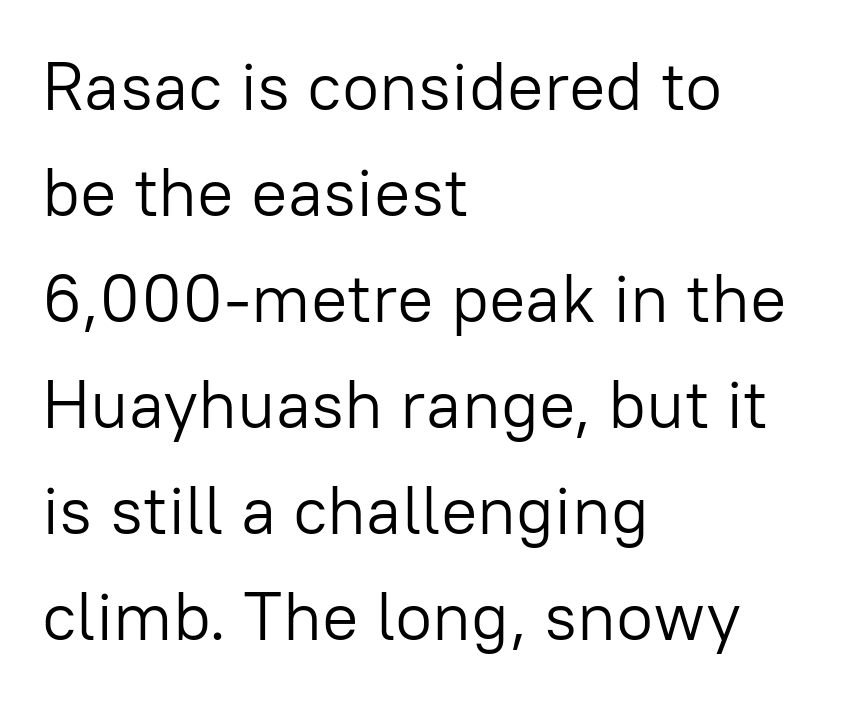
Q: Is the text bold? A: No.
Q: Is the text italic (slanted)? A: No, it is upright.
Q: Is the typeface a serif or a sans-serif typeface? A: Sans-serif.
Q: Is the text underlined? A: No.
Q: How is the paragraph aligned? A: Left-aligned.
Q: Is the spacing between letters normal or unusually wide? A: Normal.
Q: Is the spacing between lines tight, normal or loose? A: Normal.
Q: Width (condensed, normal, or wide)? A: Normal.
Q: Stroke contrast? A: Low.
Q: x-height? A: Medium.
Q: Monospaced? A: No.
